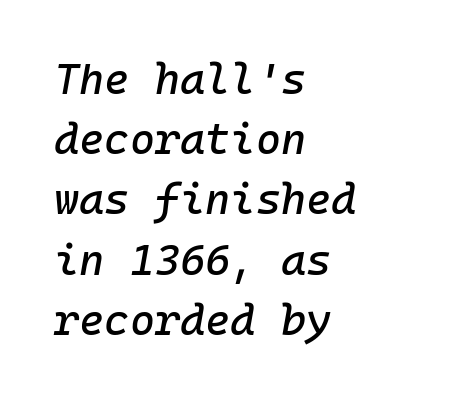
The block of text has a typical density, with ordinary space between rows. Posture: slanted. This rendering features lettering with no underline. A typesetter would call this monospace, since all characters share one set width. Line starts are locked; line ends wander. The rendering keeps characters at their native spacing.
